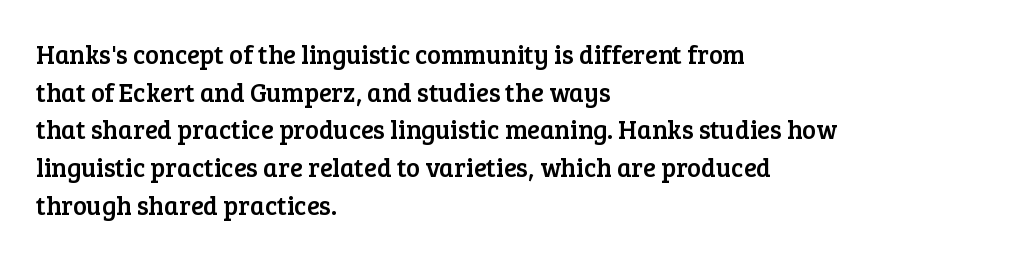
The image shows 26 px text type, upright; set left-aligned, normal line spacing (1.45x), normal letter spacing, not underlined.
